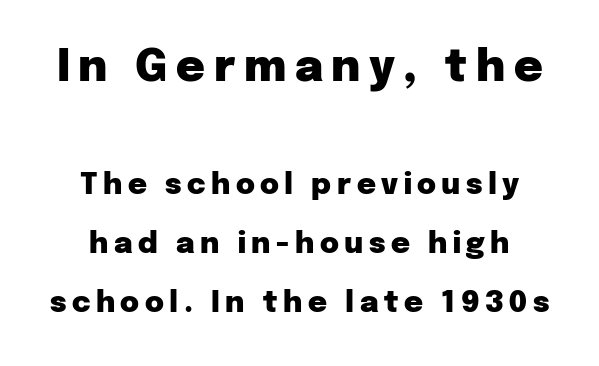
The lettering holds an erect, upright posture throughout. A dark, heavy texture on the line: the type is bold. This block would shrink considerably if given ordinary leading; it's expanded now. The specimen omits any rule beneath the text block's lines. Spacing verdict: proportional, widths tailored to each character.
